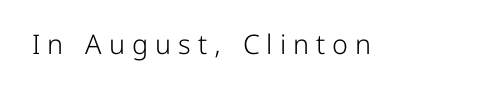
The weight would be labelled regular, book, light, or lighter still. No italicization has been applied; the sample stays upright. A bare baseline throughout the passage. Substantial extra tracking has been applied to these lines.
